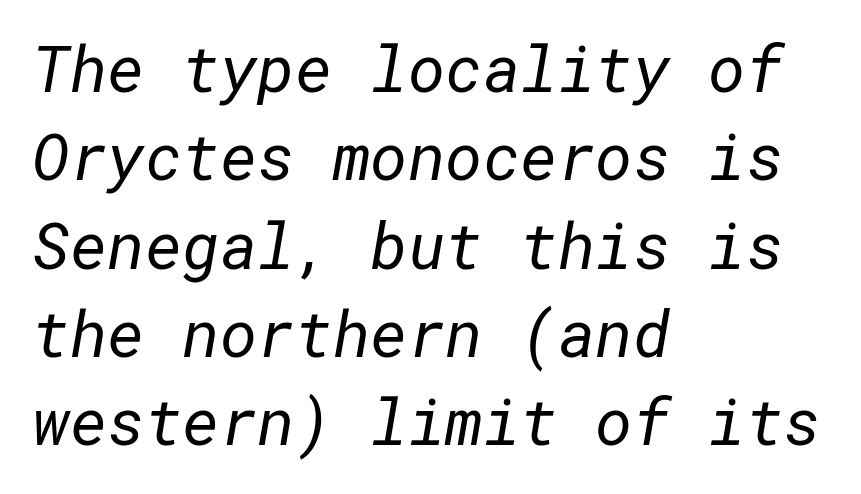
{"serif": "no", "bold": "no", "weight": "regular", "width": "normal", "stroke_contrast": "low", "x_height": "medium", "underline": "no", "align": "left", "line_spacing": "normal", "line_spacing_ratio": 1.38, "letter_spacing": "normal", "letter_spacing_em": 0.0, "glyph_px": 64}
